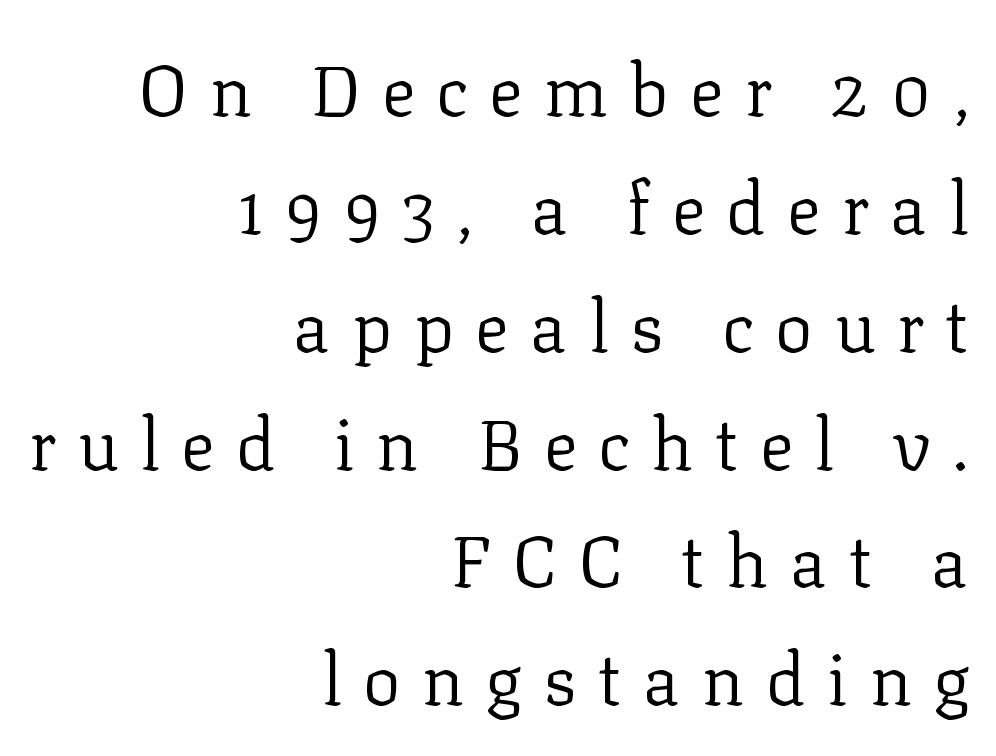
Q: Is the text bold? A: No.
Q: Is the text italic (slanted)? A: No, it is upright.
Q: Is the typeface a serif or a sans-serif typeface? A: Serif.
Q: Is the text underlined? A: No.
Q: How is the paragraph aligned? A: Right-aligned.
Q: Is the spacing between letters normal or unusually wide? A: Unusually wide.
Q: Is the spacing between lines tight, normal or loose? A: Normal.
Q: Width (condensed, normal, or wide)? A: Normal.
Q: Stroke contrast? A: Low.
Q: x-height? A: Medium.
Q: Monospaced? A: No.
